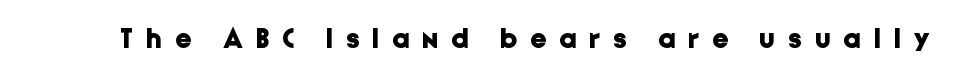
Q: Is the text bold? A: Yes.
Q: Is the text italic (slanted)? A: No, it is upright.
Q: Is the typeface a serif or a sans-serif typeface? A: Sans-serif.
Q: Is the text underlined? A: No.
Q: Is the spacing between letters normal or unusually wide? A: Unusually wide.
Q: Width (condensed, normal, or wide)? A: Normal.
Q: Stroke contrast? A: Low.
Q: x-height? A: Medium.
Q: Monospaced? A: No.
